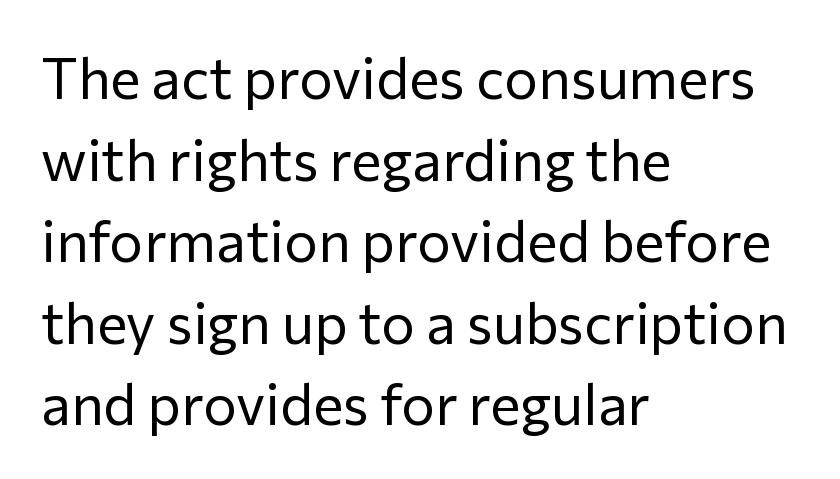
Q: Is the text bold? A: No.
Q: Is the text italic (slanted)? A: No, it is upright.
Q: Is the typeface a serif or a sans-serif typeface? A: Sans-serif.
Q: Is the text underlined? A: No.
Q: How is the paragraph aligned? A: Left-aligned.
Q: Is the spacing between letters normal or unusually wide? A: Normal.
Q: Is the spacing between lines tight, normal or loose? A: Normal.
Q: Width (condensed, normal, or wide)? A: Normal.
Q: Stroke contrast? A: Low.
Q: x-height? A: Medium.
Q: Monospaced? A: No.
